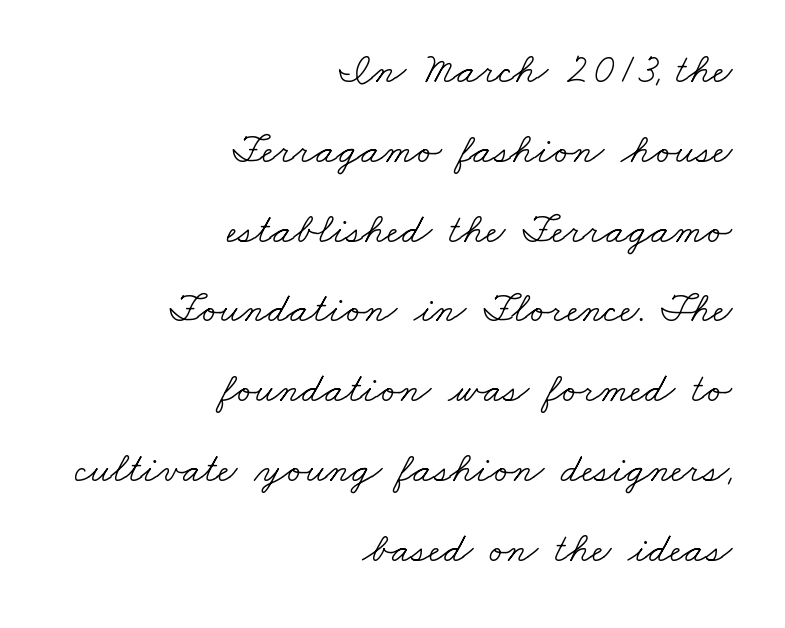
The image shows 42 px light, wide serif type; set right-aligned, loose line spacing (1.9x), normal letter spacing, not underlined; low stroke contrast and a small x-height.
